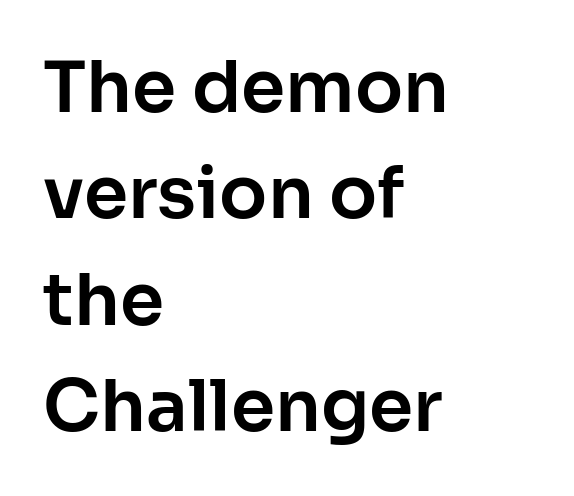
Does extra space separate the letters? No, they use regular spacing. The rendering uses natural spacing where letterforms have individual widths. Left-aligned paragraph, ragged on the right. Ascenders rise straight up at ninety degrees.
